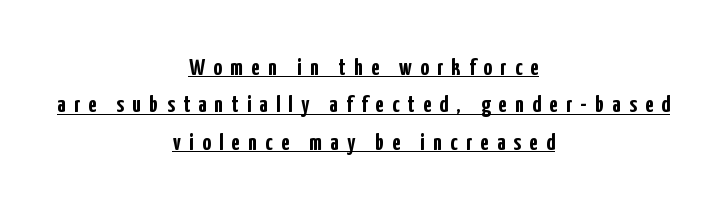
Q: Is the text bold? A: Yes.
Q: Is the text italic (slanted)? A: No, it is upright.
Q: Is the text underlined? A: Yes.
Q: How is the paragraph aligned? A: Centered.
Q: Is the spacing between letters normal or unusually wide? A: Unusually wide.
Q: Is the spacing between lines tight, normal or loose? A: Normal.
